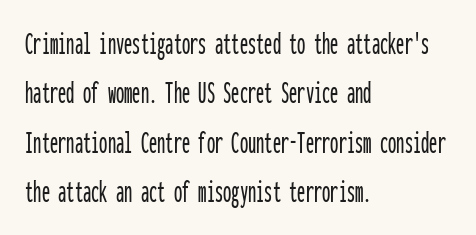
Glance below the letters and you will spot only blank space. Does the lettering tilt? It doesn't — this is upright. Nothing sits at the stroke ends, so this counts as sans-serif. Note the uniform advance width — an 'i' takes as much space as an 'm'. The setting favours the left margin, as ordinary paragraphs usually do. Compared with typical body copy, the letter spacing here is the same.
